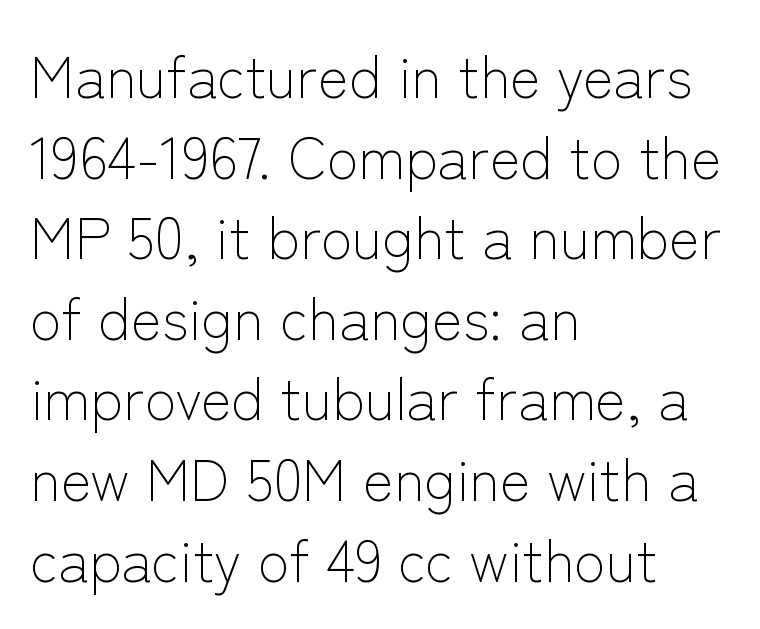
{"serif": "no", "italic": "no", "bold": "no", "weight": "light", "width": "normal", "stroke_contrast": "low", "x_height": "medium", "monospaced": "no", "underline": "no", "align": "left", "line_spacing": "normal", "line_spacing_ratio": 1.39, "letter_spacing": "normal", "letter_spacing_em": 0.0, "glyph_px": 58}
